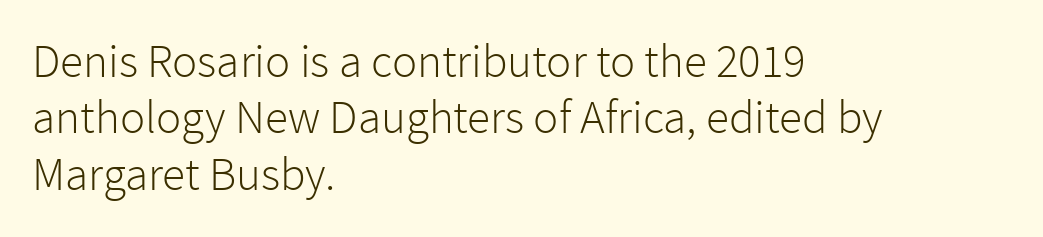
{"serif": "no", "italic": "no", "bold": "no", "weight": "light", "width": "normal", "stroke_contrast": "low", "x_height": "medium", "monospaced": "no", "underline": "no", "align": "left", "line_spacing_ratio": 1.2, "letter_spacing": "normal", "letter_spacing_em": 0.0, "glyph_px": 47}
